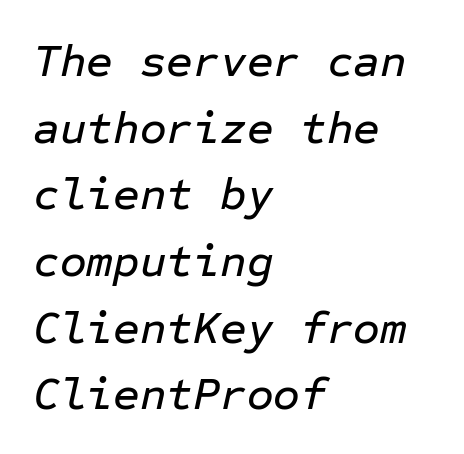
The rendering uses typewriter-style spacing with identical character cells. Leading: standard. The area under the type is left untouched. Tracking value appears to be zero — textbook default spacing.
